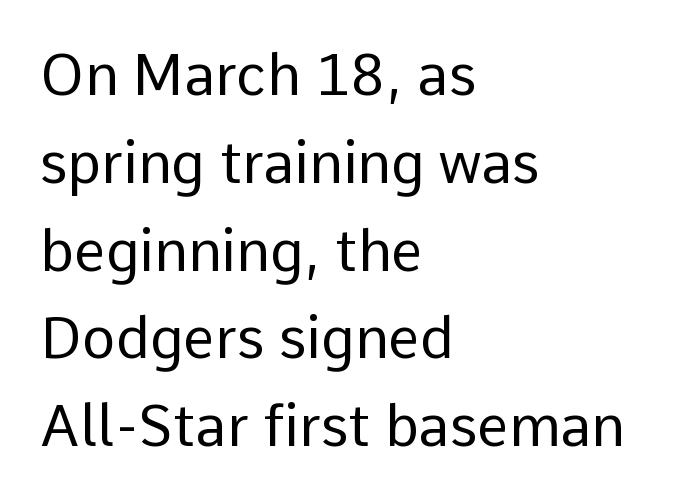
The image shows 57 px regular-weight sans-serif type, upright; set left-aligned, normal line spacing (1.54x), normal letter spacing, not underlined; low stroke contrast and a medium x-height.
